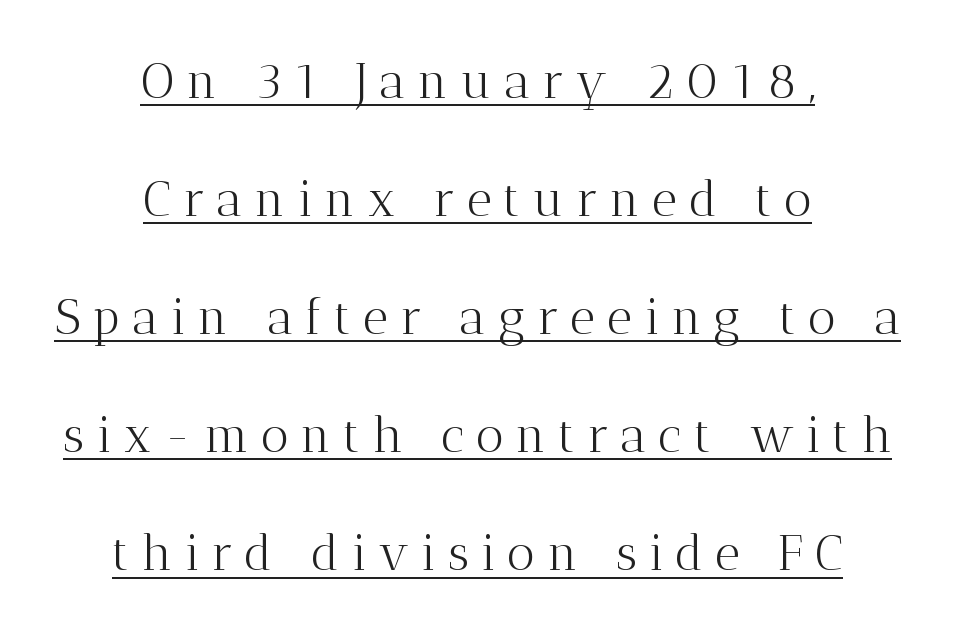
The image shows 49 px light serif type, upright; set centered, loose line spacing (2.41x), unusually wide letter spacing (+0.24 em), underlined; medium stroke contrast and a medium x-height.
